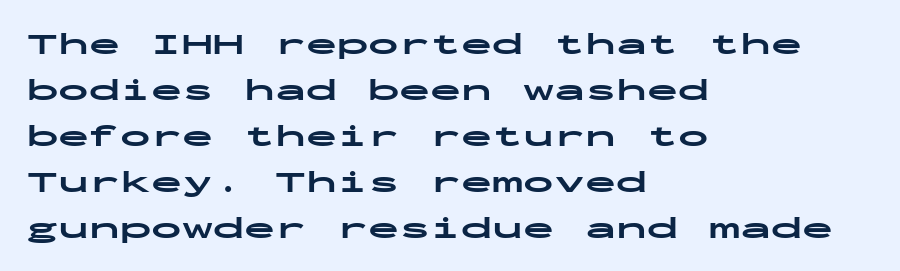
Q: Is the text bold? A: Yes.
Q: Is the text italic (slanted)? A: No, it is upright.
Q: Is the typeface a serif or a sans-serif typeface? A: Sans-serif.
Q: Is the text underlined? A: No.
Q: How is the paragraph aligned? A: Left-aligned.
Q: Is the spacing between letters normal or unusually wide? A: Normal.
Q: Is the spacing between lines tight, normal or loose? A: Normal.
Q: Width (condensed, normal, or wide)? A: Wide.
Q: Stroke contrast? A: Low.
Q: x-height? A: Medium.
Q: Monospaced? A: Yes.
